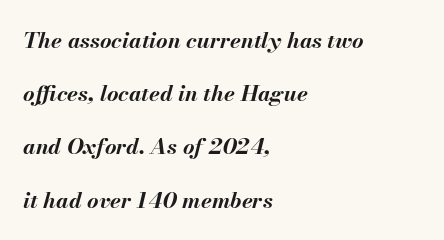
Q: Is the text bold? A: Yes.
Q: Is the text italic (slanted)? A: Yes, it leans right by about 13 degrees.
Q: Is the text underlined? A: No.
Q: How is the paragraph aligned? A: Left-aligned.
Q: Is the spacing between letters normal or unusually wide? A: Normal.
Q: Is the spacing between lines tight, normal or loose? A: Loose.
